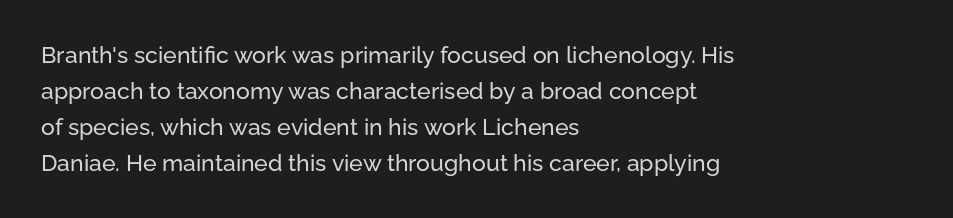
The image shows 23 px text type, upright; set left-aligned, normal line spacing (1.56x), normal letter spacing, not underlined.
